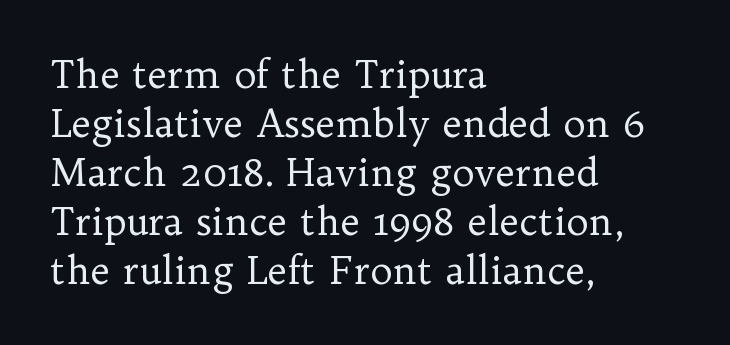
The image shows 38 px regular-weight serif type, upright; set left-aligned, normal line spacing (1.29x), normal letter spacing, not underlined; low stroke contrast and a medium x-height.
